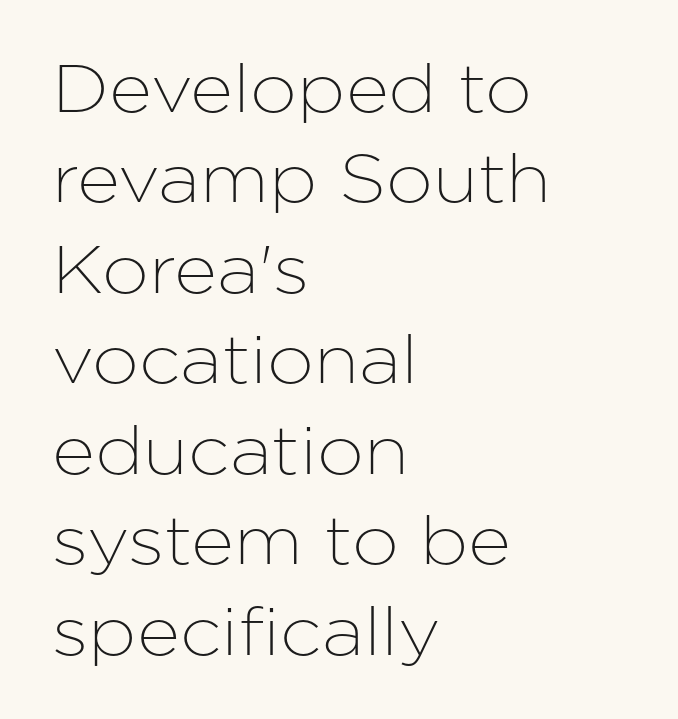
Q: Is the text italic (slanted)? A: No, it is upright.
Q: Is the typeface a serif or a sans-serif typeface? A: Sans-serif.
Q: Is the text underlined? A: No.
Q: How is the paragraph aligned? A: Left-aligned.
Q: Is the spacing between letters normal or unusually wide? A: Normal.
Q: Is the spacing between lines tight, normal or loose? A: Normal.
Q: Width (condensed, normal, or wide)? A: Normal.
Q: Stroke contrast? A: Low.
Q: x-height? A: Medium.
Q: Monospaced? A: No.
